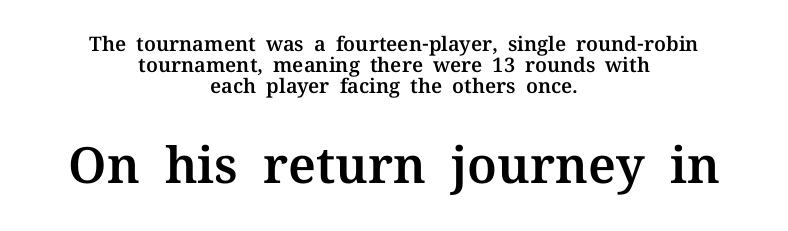
Q: Is the text italic (slanted)? A: No, it is upright.
Q: Is the typeface a serif or a sans-serif typeface? A: Serif.
Q: Is the text underlined? A: No.
Q: How is the paragraph aligned? A: Centered.
Q: Is the spacing between letters normal or unusually wide? A: Normal.
Q: Is the spacing between lines tight, normal or loose? A: Tight.
Q: Which block of text is set in a larger size, the first (top) or the second (bottom)? A: The second (bottom) one.
Q: Width (condensed, normal, or wide)? A: Normal.
Q: Stroke contrast? A: Medium.
Q: x-height? A: Medium.
Q: Monospaced? A: No.
